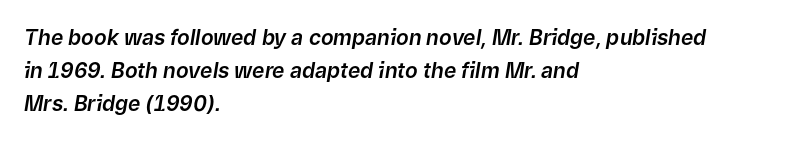
Q: Is the text italic (slanted)? A: Yes, it leans right by about 9 degrees.
Q: Is the text underlined? A: No.
Q: How is the paragraph aligned? A: Left-aligned.
Q: Is the spacing between letters normal or unusually wide? A: Normal.
Q: Is the spacing between lines tight, normal or loose? A: Normal.
